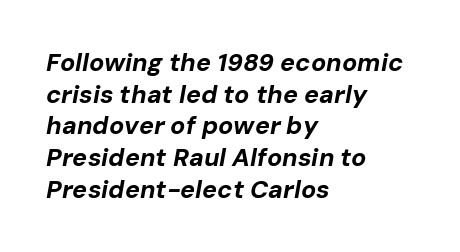
{"italic": "yes", "lean": "right", "slant_degrees": 10, "bold": "yes", "underline": "no", "align": "left", "line_spacing": "normal", "line_spacing_ratio": 1.27, "letter_spacing": "normal", "letter_spacing_em": 0.0, "glyph_px": 25}
